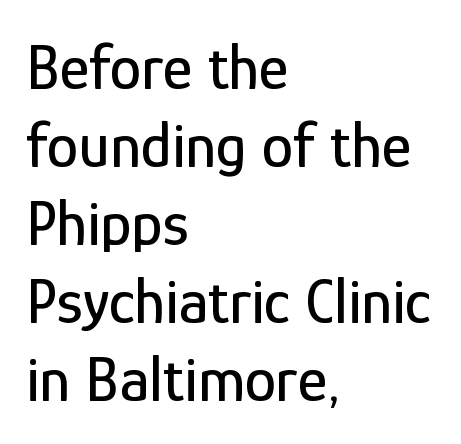
Q: Is the text italic (slanted)? A: No, it is upright.
Q: Is the typeface a serif or a sans-serif typeface? A: Sans-serif.
Q: Is the text underlined? A: No.
Q: How is the paragraph aligned? A: Left-aligned.
Q: Is the spacing between letters normal or unusually wide? A: Normal.
Q: Width (condensed, normal, or wide)? A: Condensed.
Q: Stroke contrast? A: Low.
Q: x-height? A: Medium.
Q: Monospaced? A: No.
